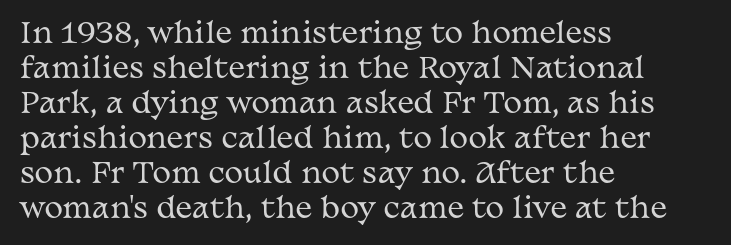
Q: Is the text bold? A: No.
Q: Is the text italic (slanted)? A: No, it is upright.
Q: Is the typeface a serif or a sans-serif typeface? A: Serif.
Q: Is the text underlined? A: No.
Q: How is the paragraph aligned? A: Left-aligned.
Q: Is the spacing between letters normal or unusually wide? A: Normal.
Q: Is the spacing between lines tight, normal or loose? A: Normal.
Q: Width (condensed, normal, or wide)? A: Wide.
Q: Stroke contrast? A: Medium.
Q: x-height? A: Medium.
Q: Monospaced? A: No.
